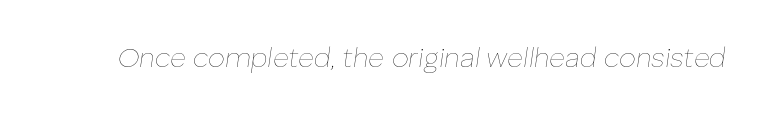
Q: Is the text bold? A: No.
Q: Is the text italic (slanted)? A: Yes, it leans right by about 8 degrees.
Q: Is the text underlined? A: No.
Q: Is the spacing between letters normal or unusually wide? A: Normal.
